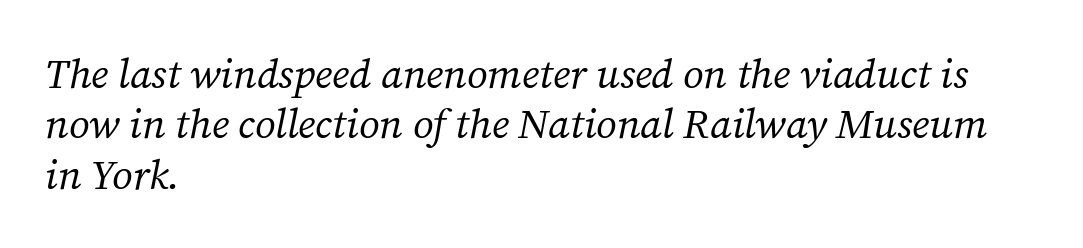
The image shows 41 px regular-weight serif type, italic (leaning right); set left-aligned, line spacing 1.23x, normal letter spacing, not underlined; medium stroke contrast and a medium x-height.
